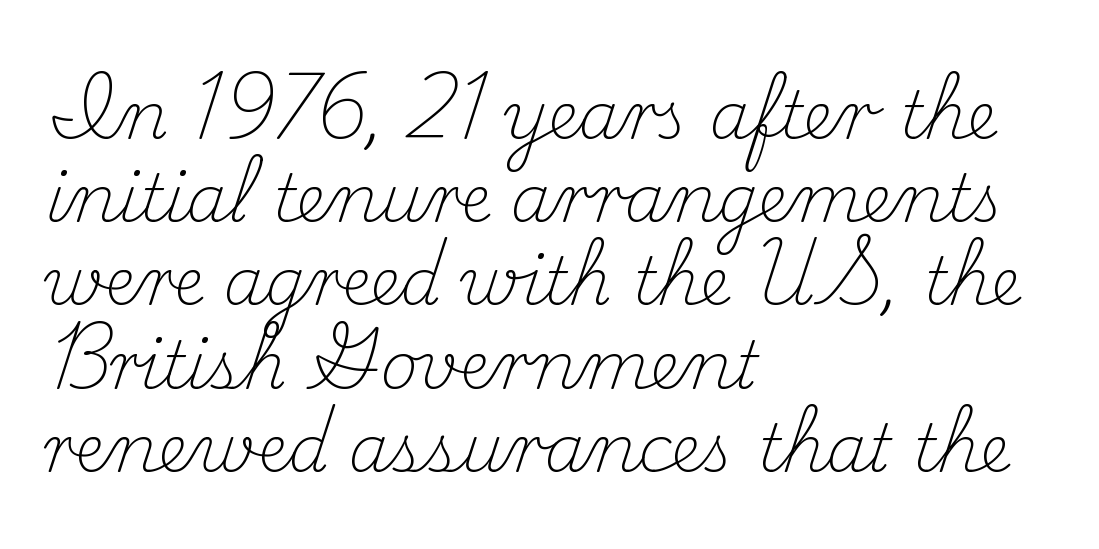
The image shows 65 px light serif type; set left-aligned, normal line spacing (1.28x), normal letter spacing, not underlined; medium stroke contrast and a small x-height.
